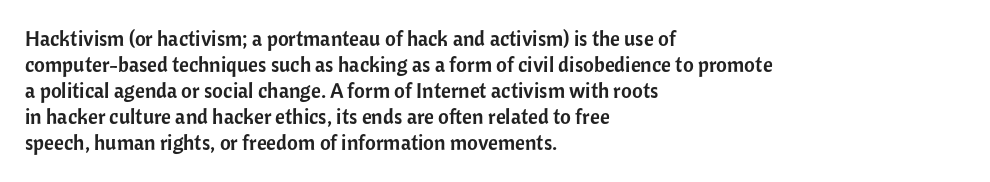
The image shows 21 px text type, upright; set left-aligned, line spacing 1.24x, normal letter spacing, not underlined.
